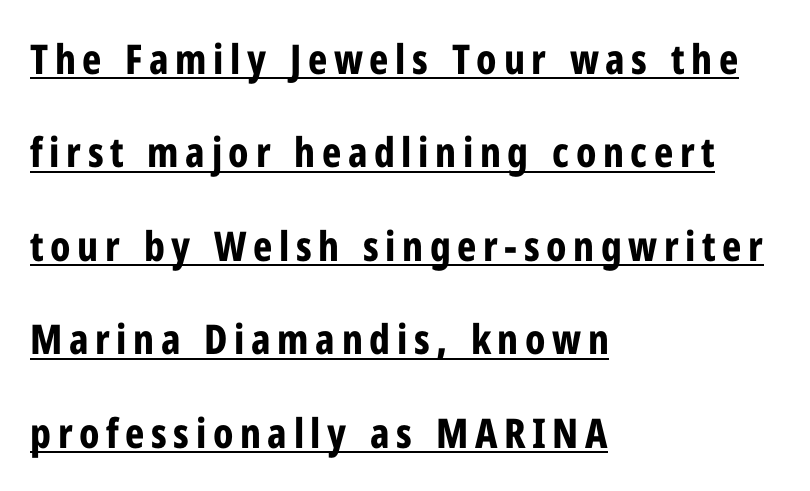
Proportional: the letters do not fall into vertical columns. In terms of weight, the rendering is a true, heavy bold. Note: no serifs on the glyphs. This sample carries an underscore along the baseline area. The paragraph has a hard left edge and a soft right edge. It's the straight-up-and-down kind of type.
